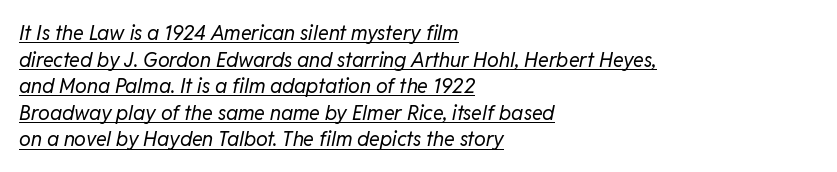
The typesetter has applied underlining to the passage shown. The weight would be labelled regular, book, light, or lighter still. Spacing between characters is what you'd get straight out of the box. If you drew a line through each stem, it would be angled. Horizontal bands of white between lines are of average thickness. Horizontal alignment here is leftward, the default for most running prose.
